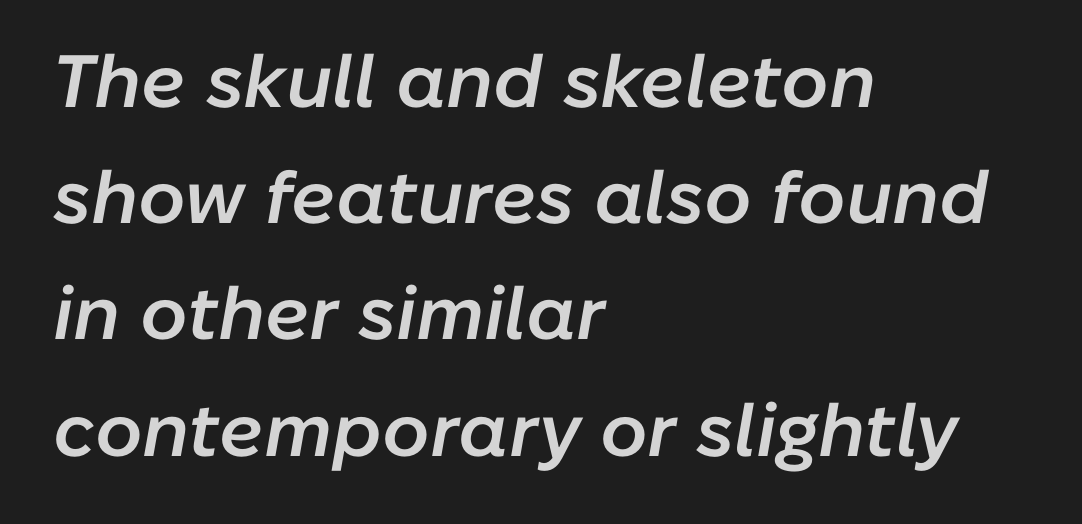
The whole block is typeset with a tilt. Varying glyph widths throughout — classic text-font behaviour. The space between consecutive lines is moderate. The space beneath each line is pristine and unruled.
